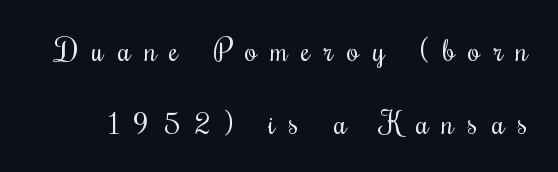
The image shows 30 px regular-weight, condensed serif type; set loose line spacing (2.43x), unusually wide letter spacing (+0.46 em), not underlined; medium stroke contrast and a small x-height.
